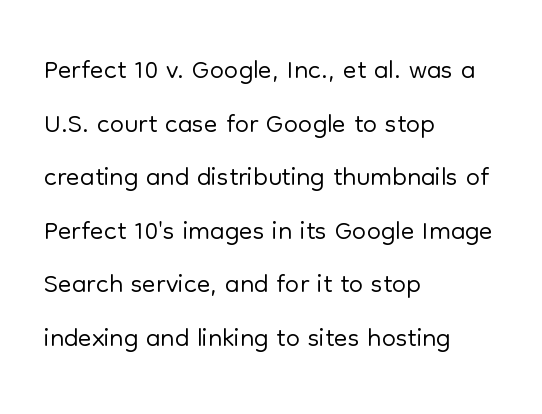
The image shows 40 px light sans-serif type, upright; set left-aligned, normal line spacing (1.34x), normal letter spacing, not underlined; low stroke contrast and a medium x-height.
